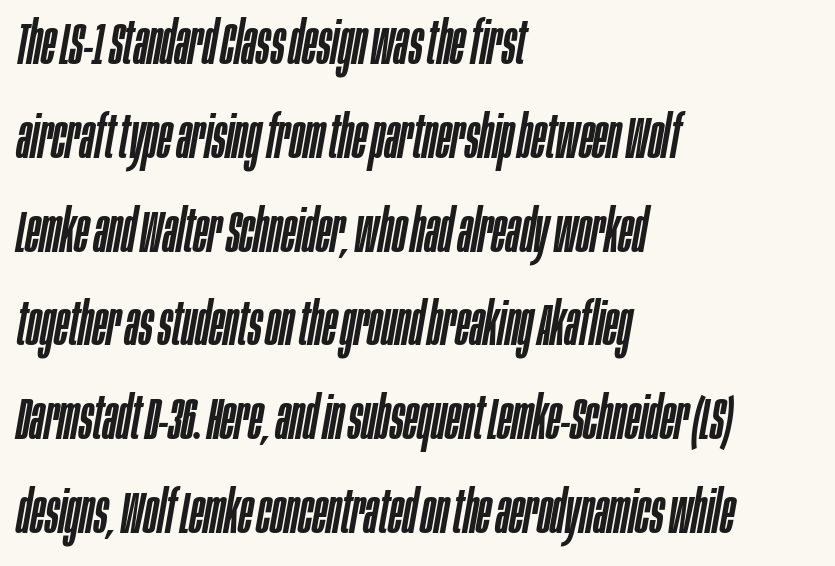
A bare baseline throughout the passage. These lines stack with their left ends in a neat column. These lines are rendered in a variable-pitch font. Rows of type keep a routine distance in the vertical direction. Compared with typical body copy, the letter spacing here is the same. Quick note: italic.
